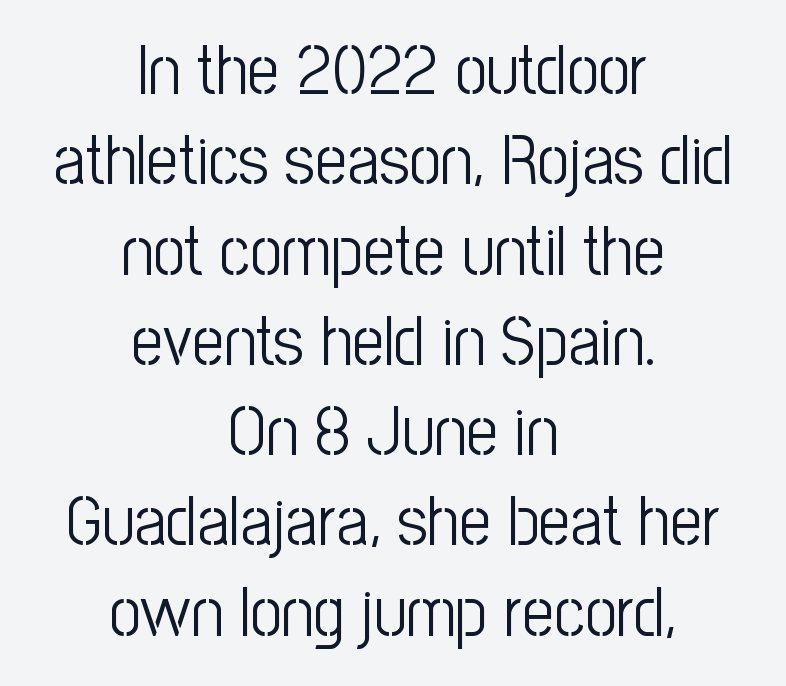
The image shows 70 px light, condensed sans-serif type, upright; set centered, normal line spacing (1.29x), normal letter spacing, not underlined; low stroke contrast and a medium x-height.
